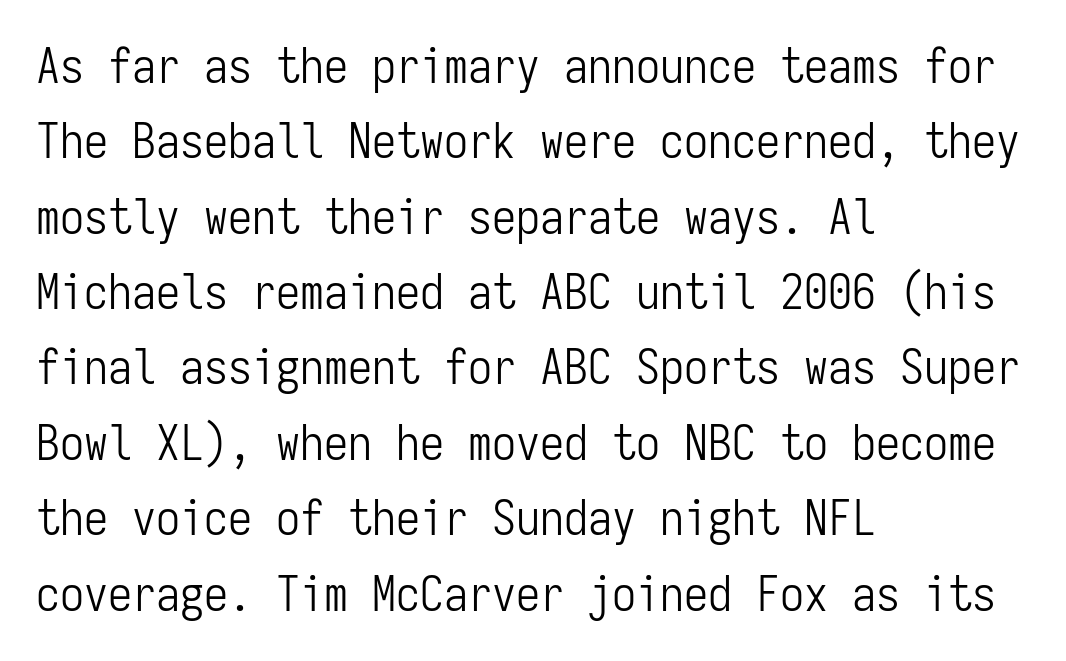
{"serif": "no", "italic": "no", "bold": "no", "weight": "light", "width": "condensed", "stroke_contrast": "low", "x_height": "medium", "monospaced": "yes", "underline": "no", "align": "left", "line_spacing": "normal", "line_spacing_ratio": 1.57, "letter_spacing": "normal", "letter_spacing_em": 0.0, "glyph_px": 48}
